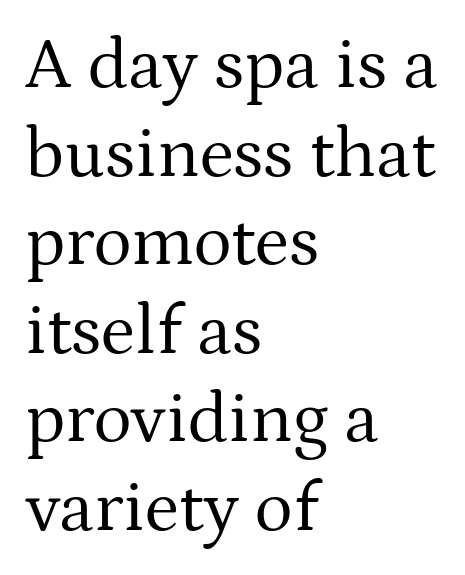
The image shows 72 px regular-weight serif type, upright; set left-aligned, line spacing 1.23x, normal letter spacing, not underlined; medium stroke contrast and a medium x-height.
